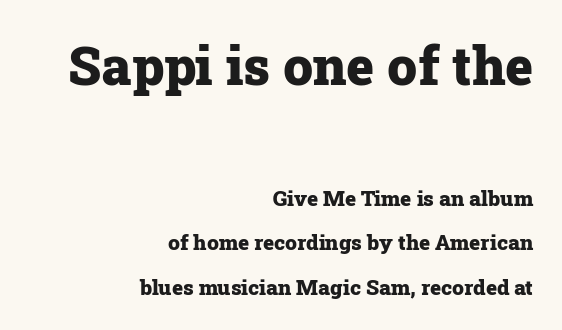
{"serif": "yes", "italic": "no", "bold": "yes", "weight": "heavy", "width": "normal", "stroke_contrast": "low", "x_height": "medium", "monospaced": "no", "underline": "no", "align": "right", "line_spacing": "loose", "line_spacing_ratio": 2.12, "letter_spacing": "normal", "letter_spacing_em": 0.0, "larger_block": "first", "size_ratio": 2.52, "glyph_px": 53}
